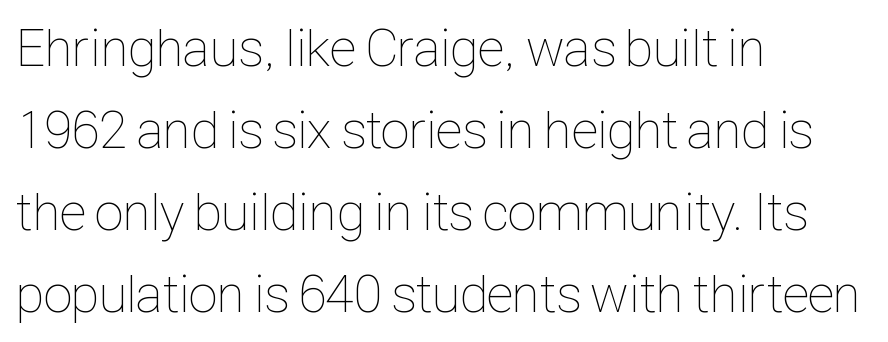
{"italic": "no", "bold": "no", "weight": "thin", "width": "condensed", "stroke_contrast": "low", "x_height": "medium", "monospaced": "no", "underline": "no", "align": "left", "line_spacing": "normal", "line_spacing_ratio": 1.55, "letter_spacing": "normal", "letter_spacing_em": 0.0, "glyph_px": 53}
